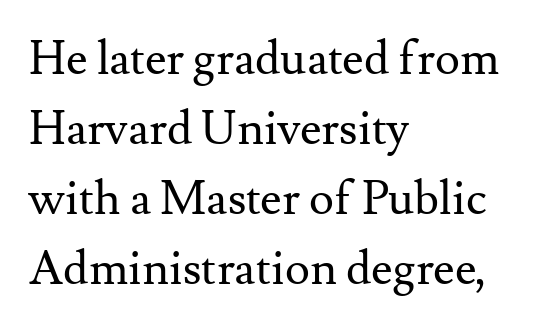
The passage shown has conventional tracking throughout. The font sits on the lighter half of the weight spectrum, regular included. The type family on display is of the serif kind. The letters advance in unequal steps, a hallmark of proportional type. If you measured baseline to baseline, you'd find a middling distance. Just letters on the line, the space beneath them empty.
